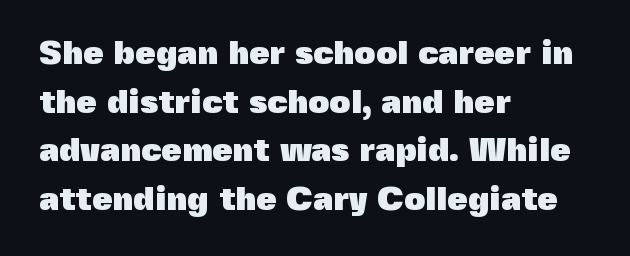
A typesetter would mark this as roman, not italic. The gaps between neighbouring characters are ordinary and unremarkable. One glance says typical: line gaps are just what's usual. Leftover space on each line is placed entirely after the last word.
